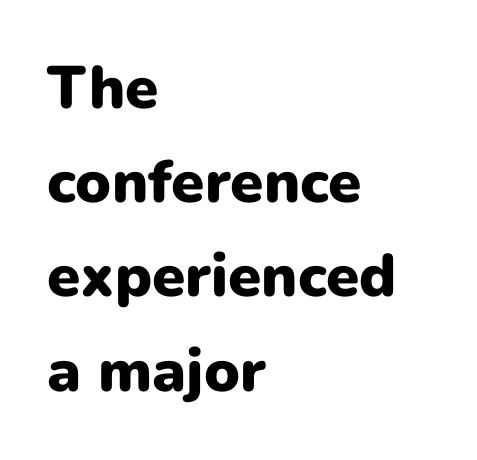
{"serif": "no", "italic": "no", "bold": "yes", "weight": "heavy", "width": "normal", "stroke_contrast": "low", "x_height": "medium", "monospaced": "no", "underline": "no", "align": "left", "line_spacing": "normal", "line_spacing_ratio": 1.57, "letter_spacing": "normal", "letter_spacing_em": 0.0, "glyph_px": 60}
